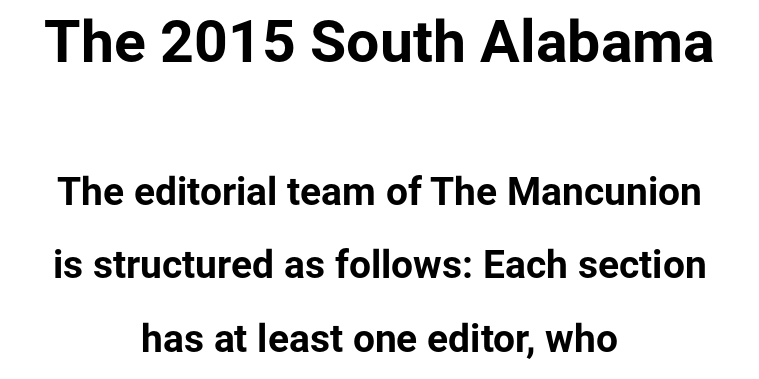
Larger block? The one above; the one below is distinctly smaller. Every row of glyphs is offset so its center matches the block's center. Letterform terminals end flat and unadorned throughout the passage. A dark, heavy texture on the line: the type is bold. Character widths vary here, with narrow letters taking less room than wide ones.
